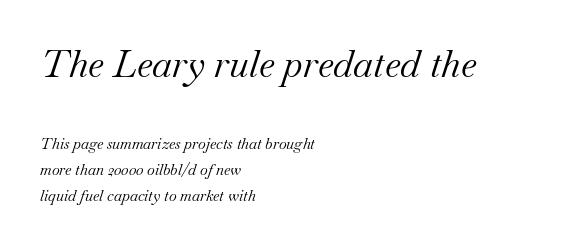
The image shows 37 px regular-weight serif type, italic (leaning right); set left-aligned, line spacing 1.74x, normal letter spacing, not underlined; the first (top) block is 2.47x larger; medium stroke contrast and a small x-height.
